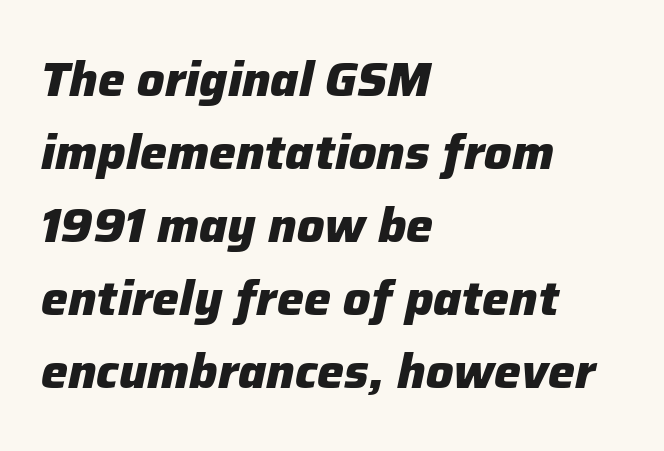
The image shows 48 px heavy type, italic (leaning right); set left-aligned, normal line spacing (1.52x), normal letter spacing, not underlined; low stroke contrast and a medium x-height.
